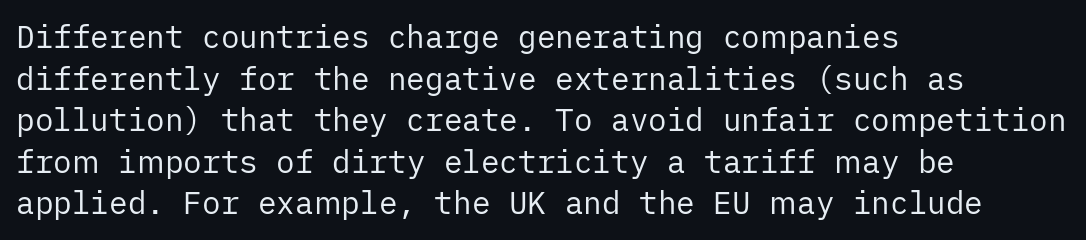
{"serif": "no", "italic": "no", "bold": "no", "weight": "regular", "width": "normal", "stroke_contrast": "low", "x_height": "medium", "underline": "no", "align": "left", "line_spacing": "normal", "line_spacing_ratio": 1.34, "letter_spacing": "normal", "letter_spacing_em": 0.0, "glyph_px": 31}
